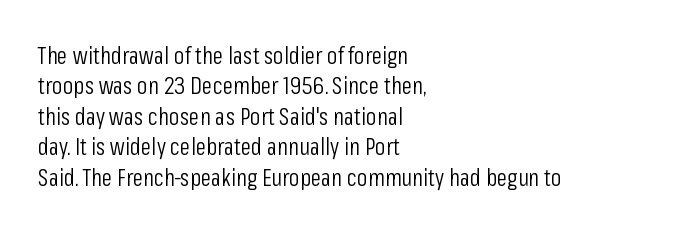
The image shows 24 px text type, upright; set left-aligned, normal line spacing (1.27x), normal letter spacing, not underlined.
